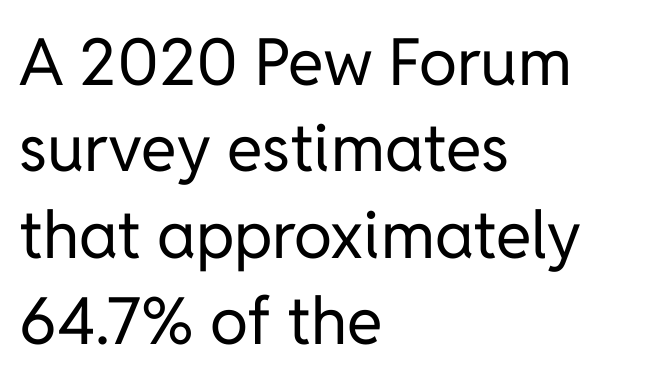
Weight class: somewhere from thin through regular. Tracking value appears to be zero — textbook default spacing. Caption: multi-line text, flush left, ragged right. Characters remain perfectly vertical along every line. Horizontal bands of white between lines are of average thickness.
